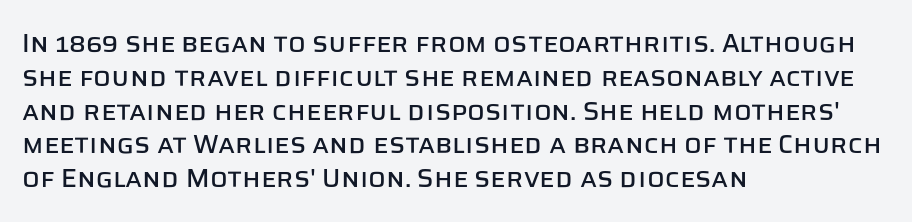
The image shows 26 px text type, upright; set left-aligned, normal line spacing (1.3x), normal letter spacing, not underlined.
